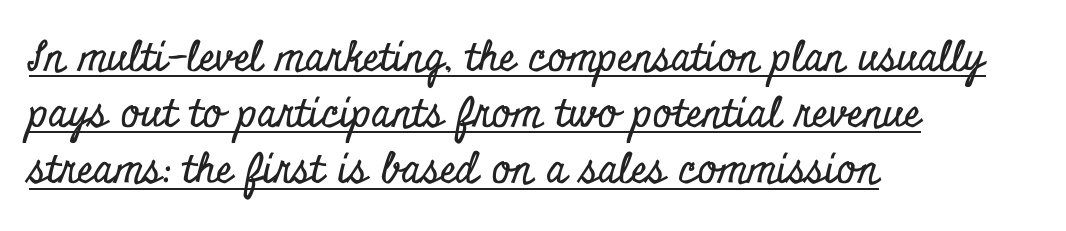
The image shows 41 px condensed serif type; set left-aligned, normal line spacing (1.37x), normal letter spacing, underlined; low stroke contrast and a small x-height.
